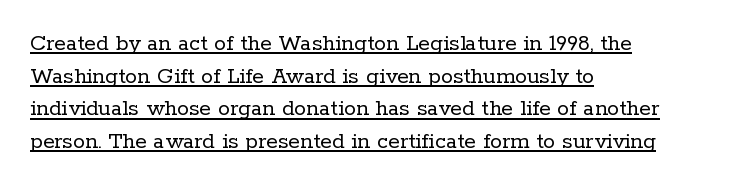
{"italic": "no", "bold": "no", "underline": "yes", "align": "left", "line_spacing": "normal", "line_spacing_ratio": 1.36, "letter_spacing": "normal", "letter_spacing_em": 0.0, "glyph_px": 24}
